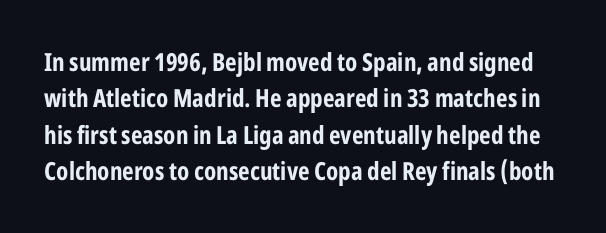
The image shows 25 px bold type, upright; set normal line spacing (1.46x), normal letter spacing, not underlined.
